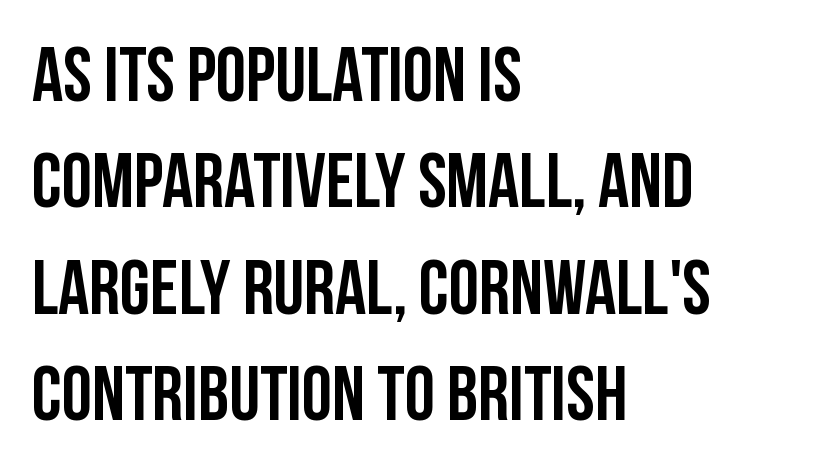
The letters carry no serifs — their stems end cleanly without finishing strokes. Check under the words: just untouched page. You could call the tracking neutral — neither tight nor loose. Notice how the stems are strictly vertical — no italics here. The rendering uses a moderate line-height, typical for paragraphs.
